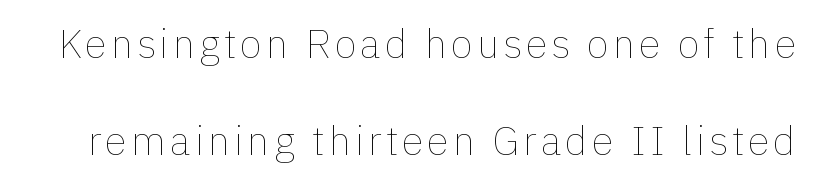
{"italic": "no", "bold": "no", "weight": "thin", "width": "normal", "x_height": "medium", "monospaced": "no", "underline": "no", "line_spacing": "loose", "line_spacing_ratio": 2.42, "glyph_px": 40}
